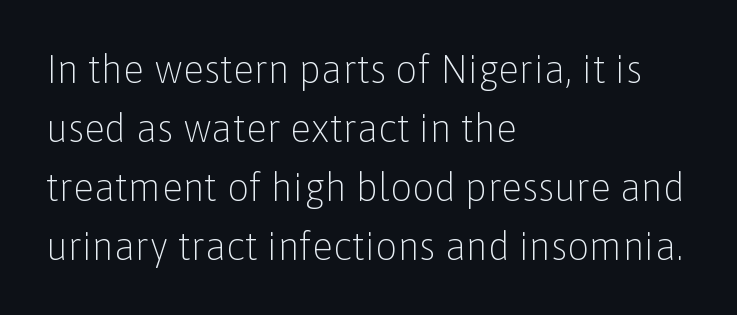
Q: Is the text bold? A: No.
Q: Is the text italic (slanted)? A: No, it is upright.
Q: Is the typeface a serif or a sans-serif typeface? A: Sans-serif.
Q: Is the text underlined? A: No.
Q: How is the paragraph aligned? A: Left-aligned.
Q: Is the spacing between letters normal or unusually wide? A: Normal.
Q: Is the spacing between lines tight, normal or loose? A: Normal.
Q: Width (condensed, normal, or wide)? A: Normal.
Q: Stroke contrast? A: Low.
Q: x-height? A: Medium.
Q: Monospaced? A: No.
